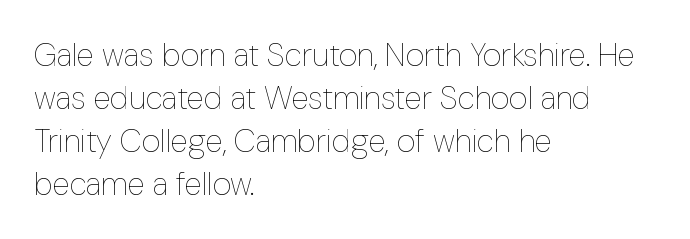
Q: Is the text bold? A: No.
Q: Is the text italic (slanted)? A: No, it is upright.
Q: Is the text underlined? A: No.
Q: How is the paragraph aligned? A: Left-aligned.
Q: Is the spacing between letters normal or unusually wide? A: Normal.
Q: Is the spacing between lines tight, normal or loose? A: Normal.
Q: Width (condensed, normal, or wide)? A: Condensed.
Q: Stroke contrast? A: Low.
Q: x-height? A: Medium.
Q: Monospaced? A: No.
